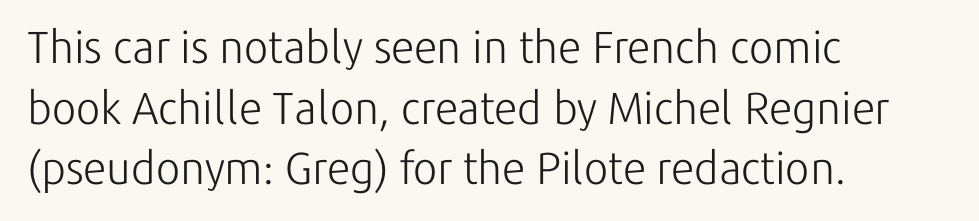
The image shows 45 px light sans-serif type, upright; set left-aligned, normal line spacing (1.35x), normal letter spacing, not underlined; low stroke contrast and a medium x-height.
